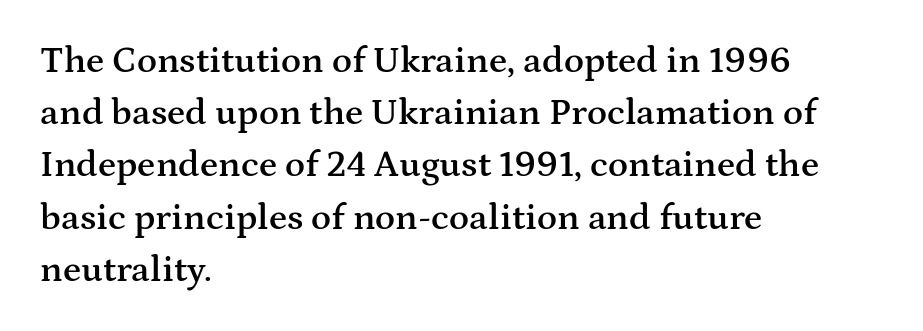
The image shows 37 px semibold, wide serif type, upright; set left-aligned, normal line spacing (1.41x), normal letter spacing, not underlined; medium stroke contrast and a medium x-height.
